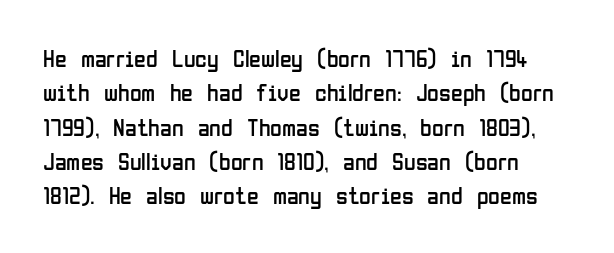
The image shows 24 px text type, upright; set normal line spacing (1.43x), normal letter spacing, not underlined.
